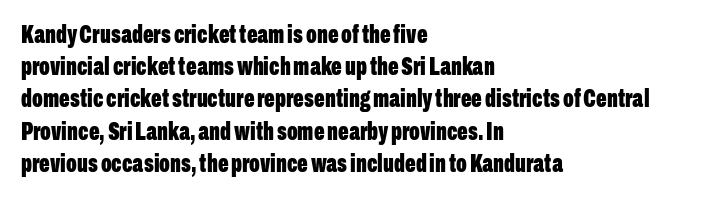
{"italic": "no", "bold": "yes", "underline": "no", "align": "left", "line_spacing": "normal", "line_spacing_ratio": 1.29, "letter_spacing": "normal", "letter_spacing_em": 0.0, "glyph_px": 25}
